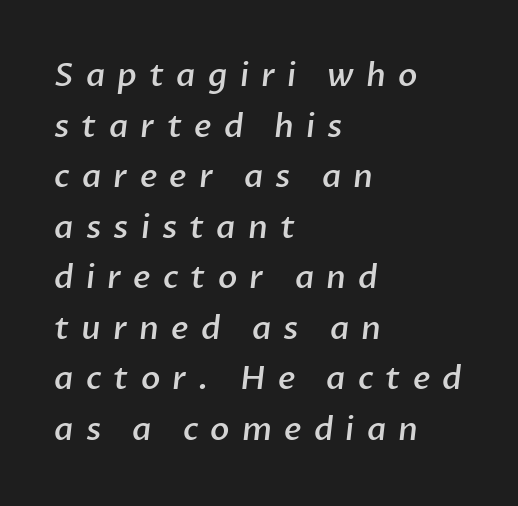
{"serif": "no", "bold": "semi", "weight": "semibold", "width": "normal", "stroke_contrast": "low", "x_height": "medium", "monospaced": "no", "underline": "no", "align": "left", "line_spacing": "normal", "line_spacing_ratio": 1.58, "letter_spacing": "wide", "letter_spacing_em": 0.38, "glyph_px": 32}
